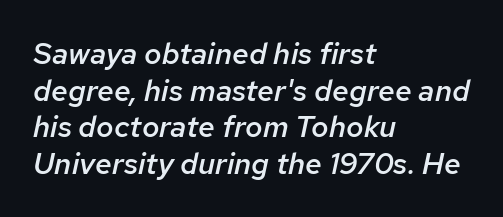
The image shows 30 px semibold type, italic (leaning right); set left-aligned, line spacing 1.22x, normal letter spacing, not underlined; low stroke contrast and a medium x-height.
